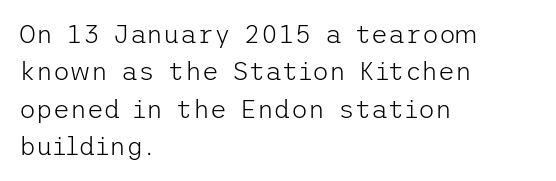
Q: Is the text bold? A: No.
Q: Is the text italic (slanted)? A: No, it is upright.
Q: Is the text underlined? A: No.
Q: How is the paragraph aligned? A: Left-aligned.
Q: Is the spacing between letters normal or unusually wide? A: Normal.
Q: Is the spacing between lines tight, normal or loose? A: Normal.
